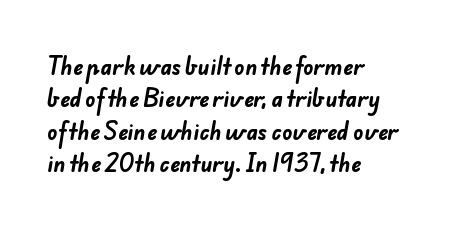
The image shows 21 px bold type; set left-aligned, normal line spacing (1.54x), normal letter spacing, not underlined.
